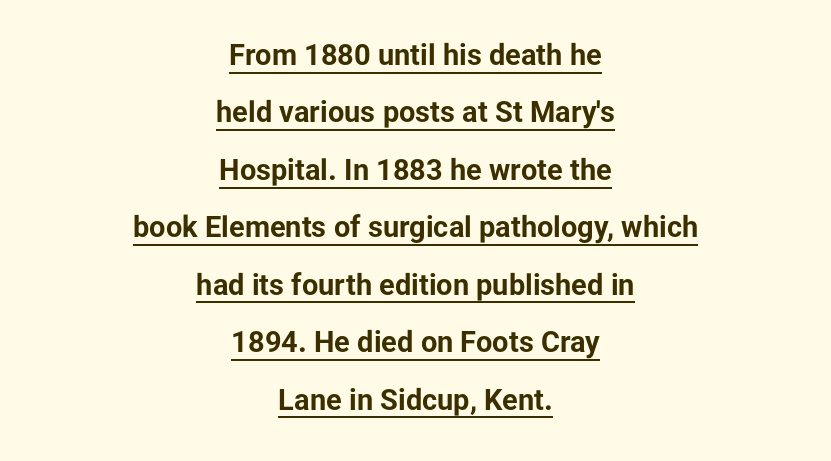
Q: Is the text bold? A: Yes.
Q: Is the text italic (slanted)? A: No, it is upright.
Q: Is the typeface a serif or a sans-serif typeface? A: Sans-serif.
Q: Is the text underlined? A: Yes.
Q: How is the paragraph aligned? A: Centered.
Q: Is the spacing between letters normal or unusually wide? A: Normal.
Q: Is the spacing between lines tight, normal or loose? A: Loose.
Q: Width (condensed, normal, or wide)? A: Normal.
Q: Stroke contrast? A: Low.
Q: x-height? A: Medium.
Q: Monospaced? A: No.
